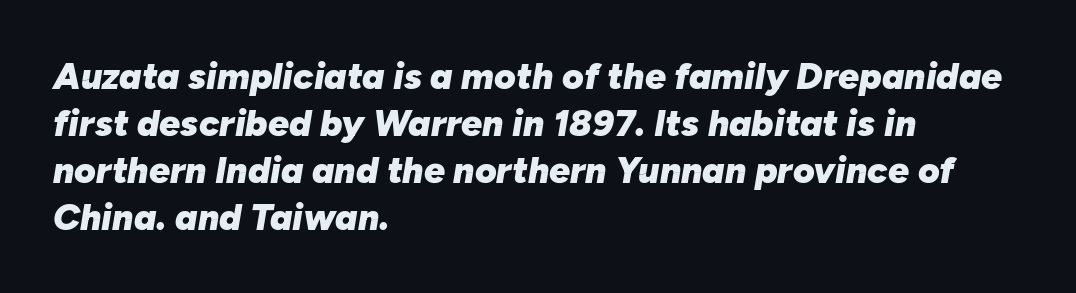
The words here are not underlined. Honestly, the row spacing looks completely unremarkable. Words appear dense and cohesive because spacing is normal. Varying glyph widths throughout — classic text-font behaviour.
